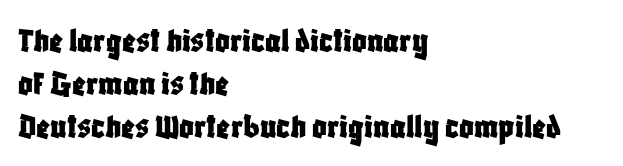
The image shows 36 px condensed sans-serif type, upright; set left-aligned, line spacing 1.2x, normal letter spacing, not underlined; low stroke contrast and a large x-height.
